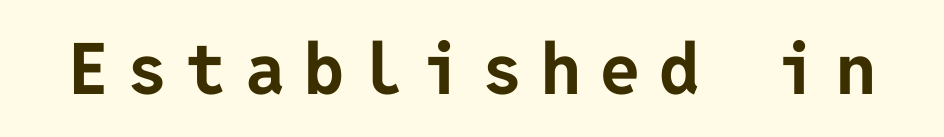
The image shows 71 px bold sans-serif type, upright; set unusually wide letter spacing (+0.27 em), not underlined; low stroke contrast and a medium x-height.
